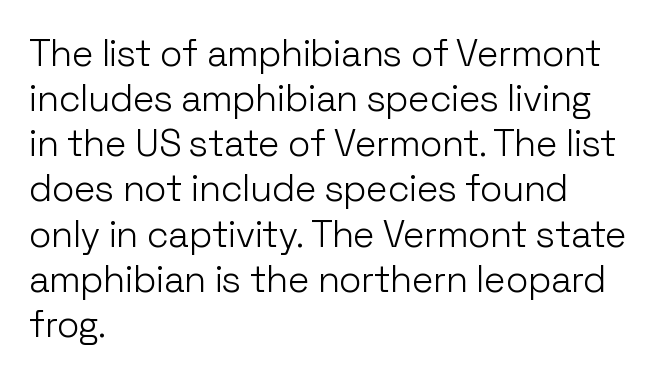
Q: Is the text bold? A: No.
Q: Is the text italic (slanted)? A: No, it is upright.
Q: Is the typeface a serif or a sans-serif typeface? A: Sans-serif.
Q: Is the text underlined? A: No.
Q: How is the paragraph aligned? A: Left-aligned.
Q: Is the spacing between letters normal or unusually wide? A: Normal.
Q: Width (condensed, normal, or wide)? A: Normal.
Q: Stroke contrast? A: Low.
Q: x-height? A: Medium.
Q: Monospaced? A: No.
